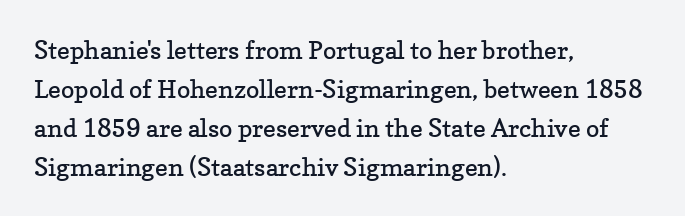
{"italic": "no", "bold": "no", "underline": "no", "align": "left", "line_spacing": "normal", "line_spacing_ratio": 1.56, "letter_spacing": "normal", "letter_spacing_em": 0.0, "glyph_px": 25}
